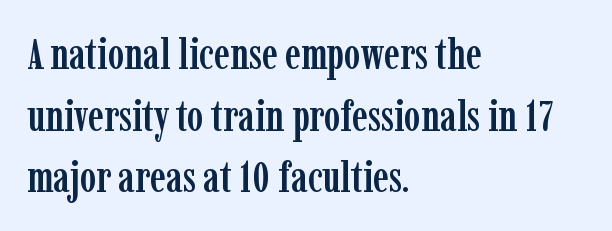
Q: Is the text italic (slanted)? A: No, it is upright.
Q: Is the typeface a serif or a sans-serif typeface? A: Serif.
Q: Is the text underlined? A: No.
Q: How is the paragraph aligned? A: Left-aligned.
Q: Is the spacing between letters normal or unusually wide? A: Normal.
Q: Is the spacing between lines tight, normal or loose? A: Normal.
Q: Width (condensed, normal, or wide)? A: Condensed.
Q: Stroke contrast? A: Low.
Q: x-height? A: Medium.
Q: Monospaced? A: No.
